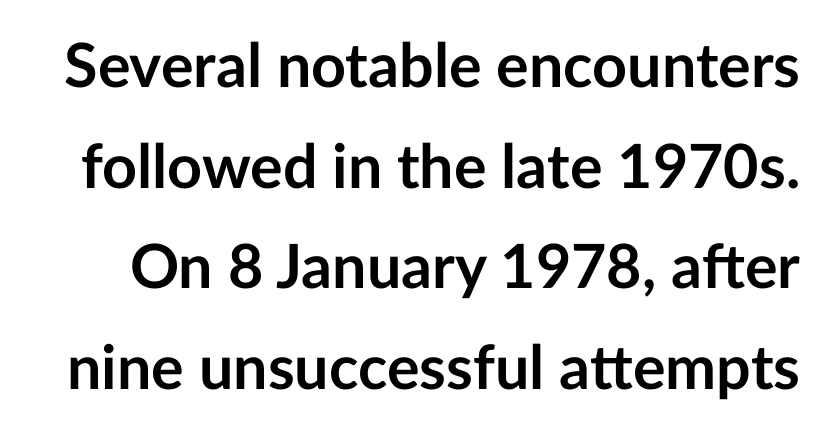
The image shows 61 px semibold sans-serif type, upright; set normal line spacing (1.65x), normal letter spacing, not underlined; low stroke contrast and a medium x-height.
